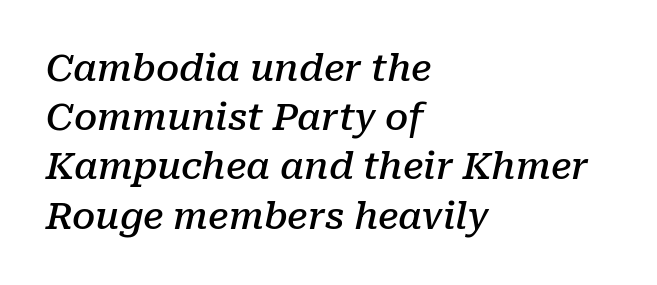
{"serif": "yes", "italic": "yes", "lean": "right", "slant_degrees": 10, "bold": "semi", "weight": "semibold", "width": "normal", "stroke_contrast": "low", "x_height": "medium", "monospaced": "no", "underline": "no", "align": "left", "line_spacing": "normal", "line_spacing_ratio": 1.33, "letter_spacing": "normal", "letter_spacing_em": 0.0, "glyph_px": 37}
